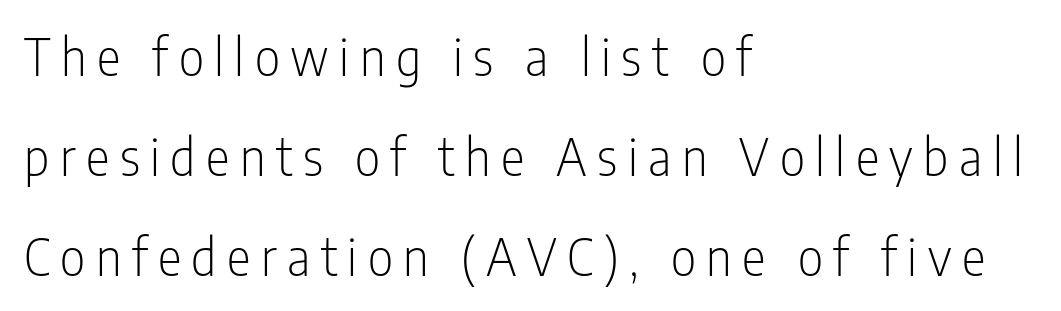
{"serif": "no", "italic": "no", "bold": "no", "weight": "light", "width": "condensed", "stroke_contrast": "low", "x_height": "medium", "monospaced": "no", "underline": "no", "align": "left", "line_spacing": "loose", "line_spacing_ratio": 2.0, "letter_spacing": "wide", "letter_spacing_em": 0.21, "glyph_px": 50}
